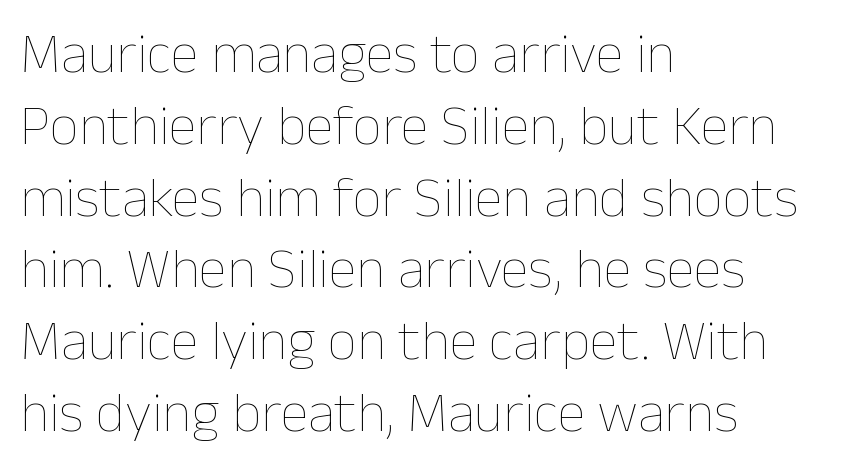
The image shows 57 px thin type, upright; set left-aligned, normal line spacing (1.26x), normal letter spacing, not underlined; low stroke contrast and a medium x-height.
